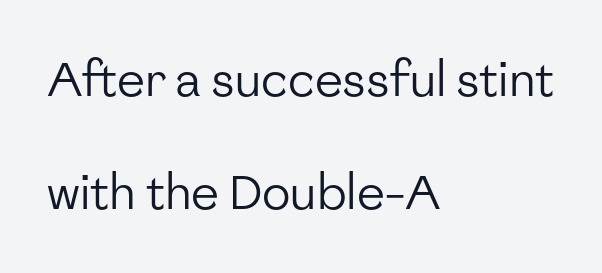
Q: Is the text bold? A: No.
Q: Is the text italic (slanted)? A: No, it is upright.
Q: Is the typeface a serif or a sans-serif typeface? A: Sans-serif.
Q: Is the text underlined? A: No.
Q: How is the paragraph aligned? A: Left-aligned.
Q: Is the spacing between letters normal or unusually wide? A: Normal.
Q: Is the spacing between lines tight, normal or loose? A: Loose.
Q: Width (condensed, normal, or wide)? A: Normal.
Q: Stroke contrast? A: Low.
Q: x-height? A: Medium.
Q: Monospaced? A: No.
